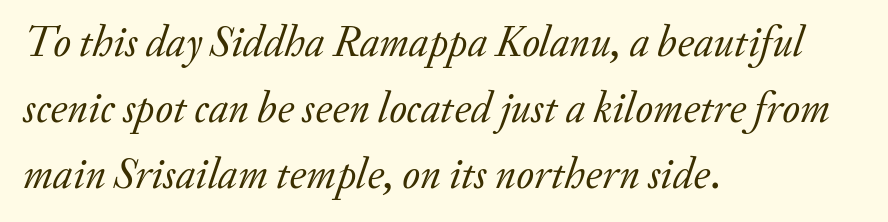
{"serif": "yes", "italic": "yes", "lean": "right", "slant_degrees": 20, "bold": "no", "weight": "regular", "width": "normal", "stroke_contrast": "low", "x_height": "small", "monospaced": "no", "underline": "no", "align": "left", "line_spacing": "normal", "line_spacing_ratio": 1.53, "letter_spacing": "normal", "letter_spacing_em": 0.0, "glyph_px": 43}
